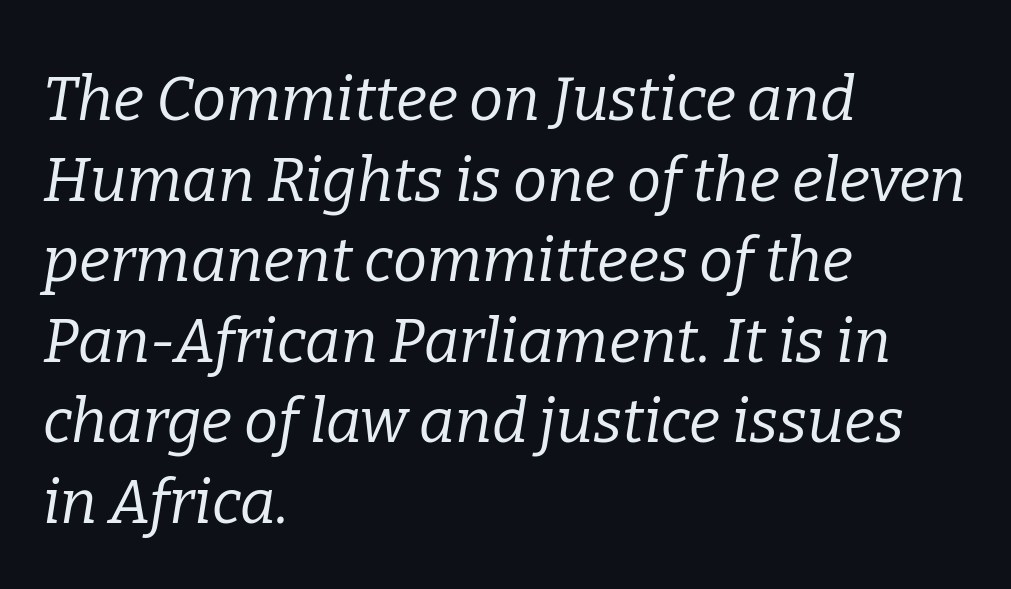
The image shows 61 px regular-weight serif type, italic (leaning right); set left-aligned, normal line spacing (1.32x), normal letter spacing, not underlined; low stroke contrast and a medium x-height.
